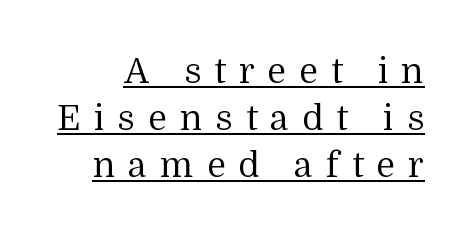
Q: Is the text bold? A: No.
Q: Is the text italic (slanted)? A: No, it is upright.
Q: Is the typeface a serif or a sans-serif typeface? A: Serif.
Q: Is the text underlined? A: Yes.
Q: Is the spacing between letters normal or unusually wide? A: Unusually wide.
Q: Is the spacing between lines tight, normal or loose? A: Normal.
Q: Width (condensed, normal, or wide)? A: Normal.
Q: Stroke contrast? A: Medium.
Q: x-height? A: Medium.
Q: Monospaced? A: No.
